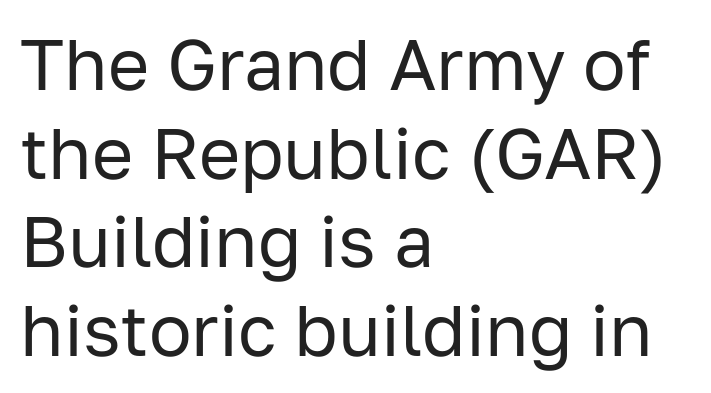
Upright lettering throughout. Tracking value appears to be zero — textbook default spacing. This sample has the flowing, uneven cadence of proportional lettering. Vertical stems look standard width or narrower in stroke. Is this a sans? Yes — the strokes have no serifs. The rows are spaced the way most documents space them.
